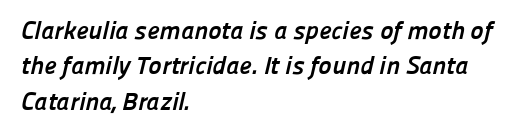
The image shows 25 px bold type; set left-aligned, normal line spacing (1.42x), normal letter spacing, not underlined.
